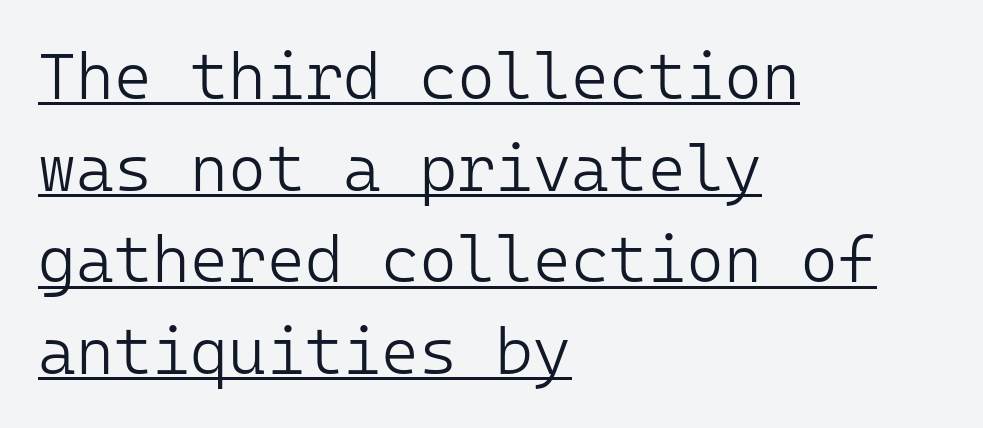
Q: Is the text bold? A: No.
Q: Is the text italic (slanted)? A: No, it is upright.
Q: Is the typeface a serif or a sans-serif typeface? A: Sans-serif.
Q: Is the text underlined? A: Yes.
Q: How is the paragraph aligned? A: Left-aligned.
Q: Is the spacing between letters normal or unusually wide? A: Normal.
Q: Is the spacing between lines tight, normal or loose? A: Normal.
Q: Width (condensed, normal, or wide)? A: Normal.
Q: Stroke contrast? A: Low.
Q: x-height? A: Medium.
Q: Monospaced? A: Yes.
